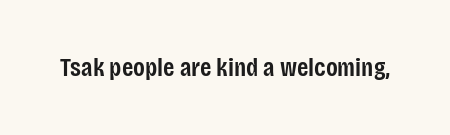
The image shows 26 px text type, upright; set normal letter spacing, not underlined.
